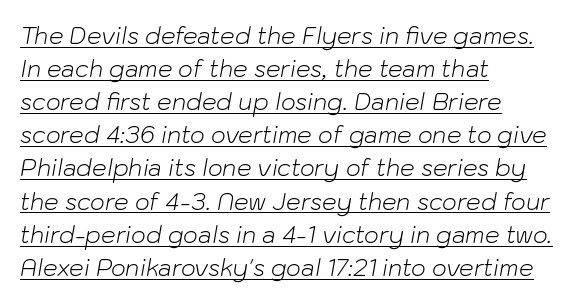
The image shows 23 px text type, italic (leaning right); set left-aligned, normal line spacing (1.44x), normal letter spacing, underlined.
